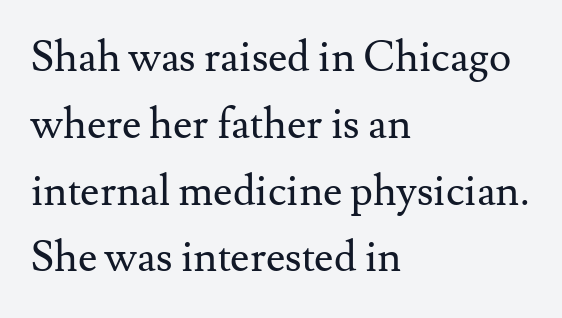
The image shows 42 px regular-weight serif type, upright; set left-aligned, normal line spacing (1.59x), normal letter spacing, not underlined; medium stroke contrast and a small x-height.
